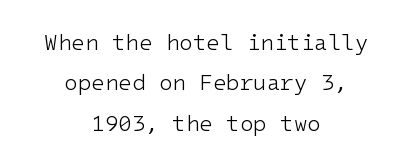
Designer's note — italics off, roman on. Each word holds together tightly as a unit, with standard inter-letter gaps. Each row of text sits above clean, open space. The characters are drawn with everyday or finer stroke widths. The compositor balanced each line on the midline.
